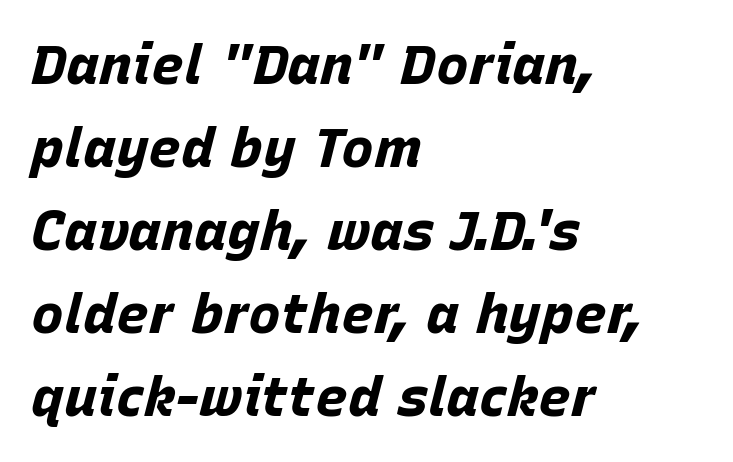
Q: Is the text bold? A: Yes.
Q: Is the text italic (slanted)? A: Yes, it leans right by about 15 degrees.
Q: Is the text underlined? A: No.
Q: How is the paragraph aligned? A: Left-aligned.
Q: Is the spacing between letters normal or unusually wide? A: Normal.
Q: Is the spacing between lines tight, normal or loose? A: Normal.
Q: Width (condensed, normal, or wide)? A: Normal.
Q: Stroke contrast? A: Low.
Q: x-height? A: Large.
Q: Monospaced? A: No.
